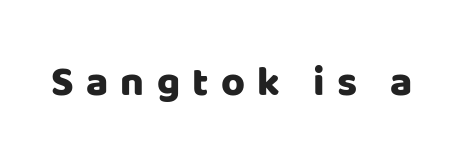
The image shows 41 px sans-serif type, upright; set unusually wide letter spacing (+0.3 em), not underlined; low stroke contrast and a large x-height.
